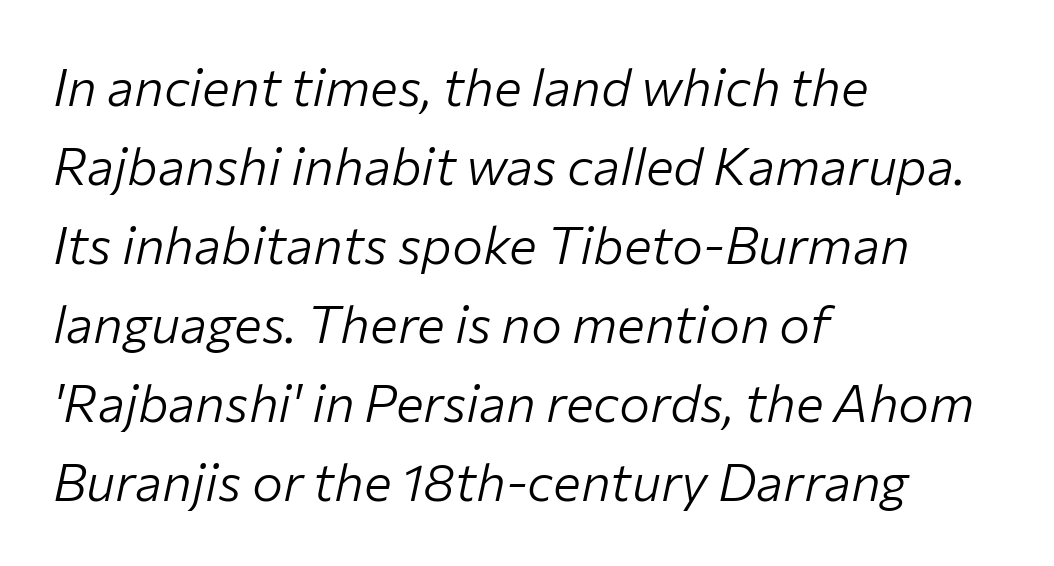
Q: Is the text bold? A: No.
Q: Is the text italic (slanted)? A: Yes, it leans right by about 12 degrees.
Q: Is the text underlined? A: No.
Q: How is the paragraph aligned? A: Left-aligned.
Q: Is the spacing between letters normal or unusually wide? A: Normal.
Q: Is the spacing between lines tight, normal or loose? A: Normal.
Q: Width (condensed, normal, or wide)? A: Normal.
Q: Stroke contrast? A: Low.
Q: x-height? A: Medium.
Q: Monospaced? A: No.
